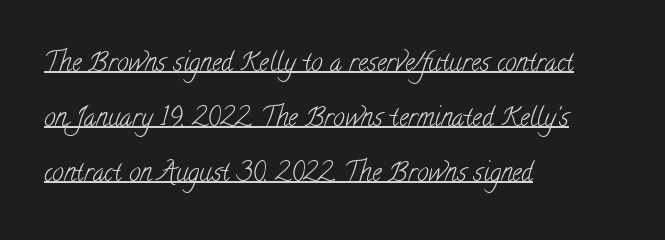
The horizontal fit of the characters is conventional and even. Caption: multi-line text, flush left, ragged right. Quick note: interline space is abundant. A baseline rule has been typeset under these characters. The strokes are not fattened; the text isn't bold.
